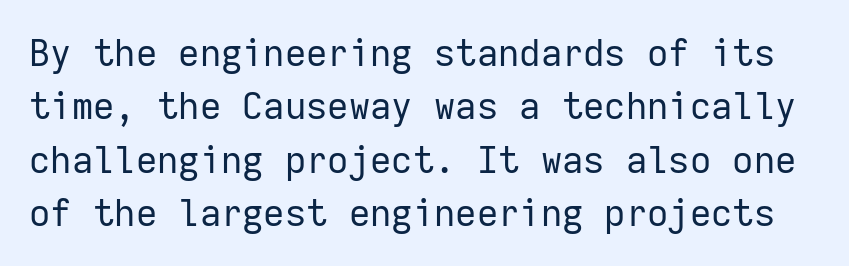
Stroke thickness stays within the range of a standard reading face or lighter. A typesetter would mark this as roman, not italic. The rendering shows plain stroke endings on the letterforms — a sans-serif design. A typesetter would call this zero additional tracking. Normally led — the rows are evenly, conventionally spaced. Bare-footed words on every line.
